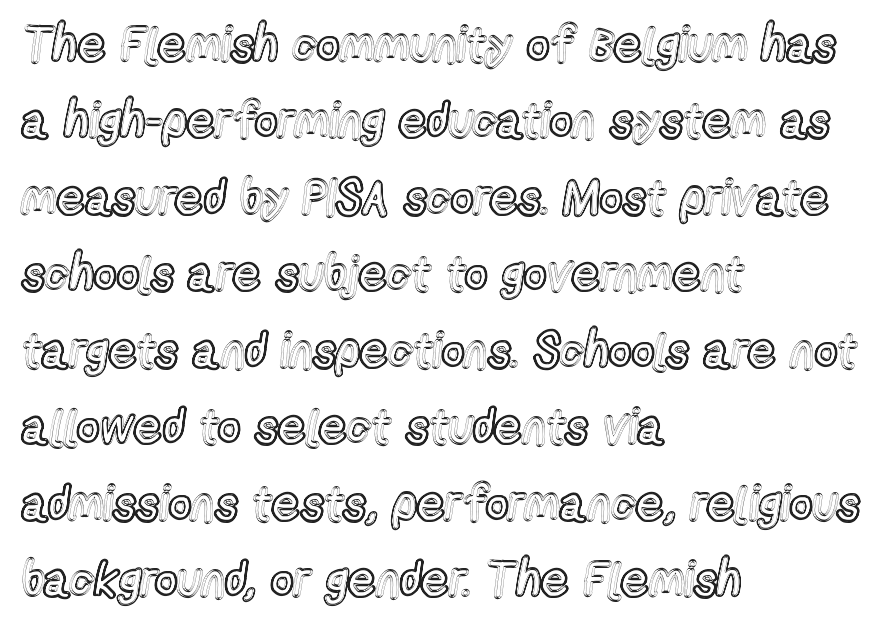
Q: Is the text italic (slanted)? A: Yes.
Q: Is the text underlined? A: No.
Q: How is the paragraph aligned? A: Left-aligned.
Q: Is the spacing between letters normal or unusually wide? A: Normal.
Q: Is the spacing between lines tight, normal or loose? A: Normal.
Q: Width (condensed, normal, or wide)? A: Condensed.
Q: x-height? A: Medium.
Q: Monospaced? A: No.
